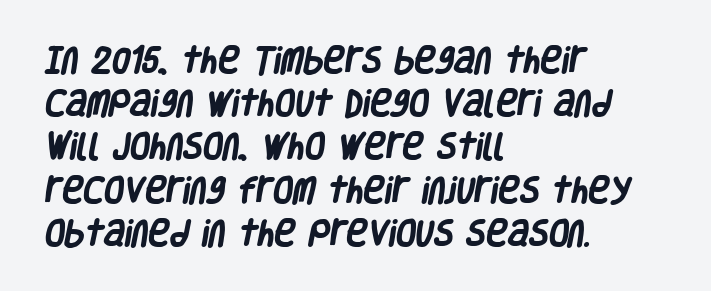
{"serif": "no", "bold": "yes", "weight": "heavy", "width": "condensed", "stroke_contrast": "low", "x_height": "large", "monospaced": "no", "underline": "no", "align": "left", "line_spacing": "normal", "line_spacing_ratio": 1.49, "letter_spacing": "normal", "letter_spacing_em": 0.0, "glyph_px": 29}
